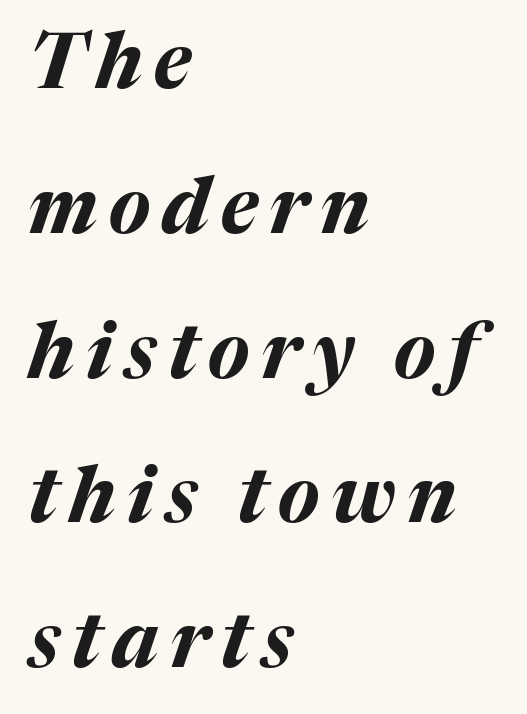
The whole block is typeset with a tilt. The area under the type is left untouched. Layout note: lines flush left. Typesetter's note: full bold, strokes at maximum text heaviness. Each letter keeps its own natural width here, so spacing adapts to shape.
